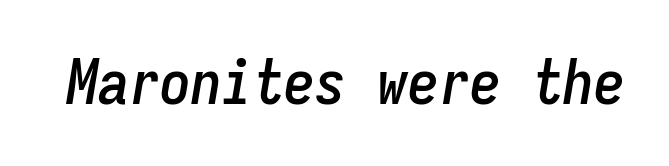
{"italic": "yes", "lean": "right", "slant_degrees": 9, "width": "condensed", "stroke_contrast": "low", "x_height": "medium", "monospaced": "yes", "underline": "no", "letter_spacing": "normal", "letter_spacing_em": 0.0, "glyph_px": 62}
